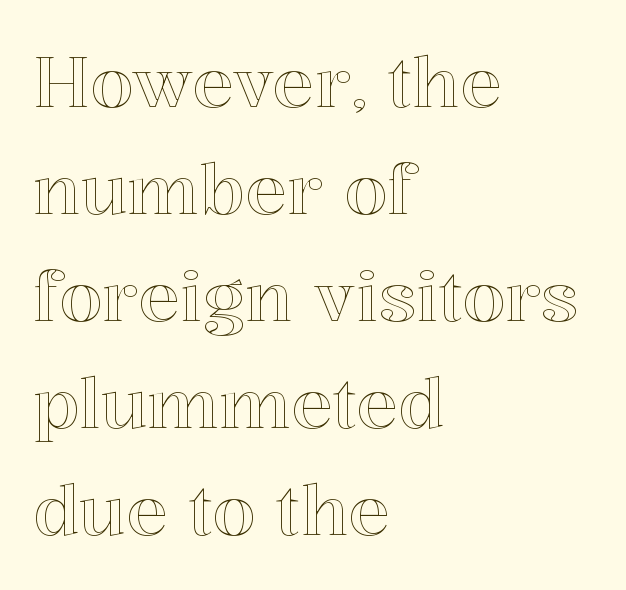
Q: Is the text italic (slanted)? A: No, it is upright.
Q: Is the text underlined? A: No.
Q: How is the paragraph aligned? A: Left-aligned.
Q: Is the spacing between letters normal or unusually wide? A: Normal.
Q: Is the spacing between lines tight, normal or loose? A: Normal.
Q: Width (condensed, normal, or wide)? A: Normal.
Q: x-height? A: Medium.
Q: Monospaced? A: No.
